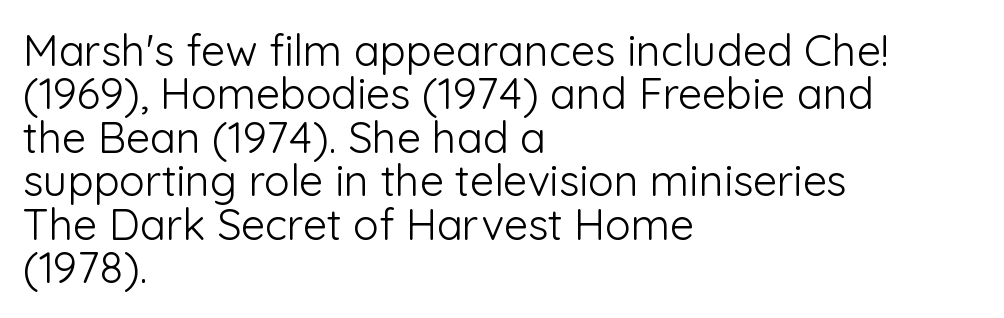
Q: Is the text bold? A: No.
Q: Is the text italic (slanted)? A: No, it is upright.
Q: Is the typeface a serif or a sans-serif typeface? A: Sans-serif.
Q: Is the text underlined? A: No.
Q: How is the paragraph aligned? A: Left-aligned.
Q: Is the spacing between letters normal or unusually wide? A: Normal.
Q: Is the spacing between lines tight, normal or loose? A: Tight.
Q: Width (condensed, normal, or wide)? A: Normal.
Q: Stroke contrast? A: Low.
Q: x-height? A: Medium.
Q: Monospaced? A: No.
